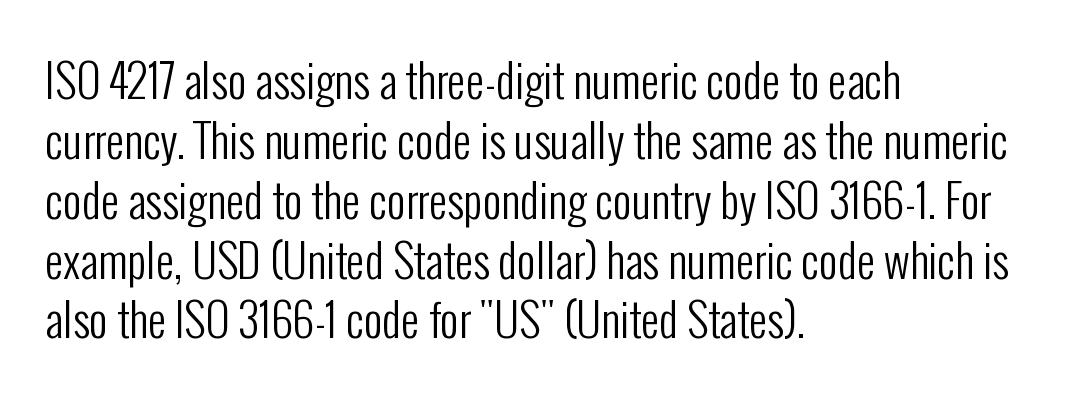
{"serif": "no", "italic": "no", "bold": "no", "weight": "regular", "width": "condensed", "stroke_contrast": "low", "x_height": "medium", "monospaced": "no", "underline": "no", "align": "left", "line_spacing": "normal", "line_spacing_ratio": 1.33, "letter_spacing": "normal", "letter_spacing_em": 0.0, "glyph_px": 45}
